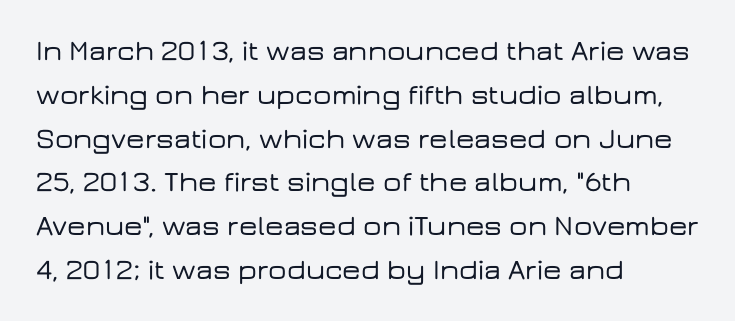
The lines are quadded left. Each word holds together tightly as a unit, with standard inter-letter gaps. Serif or sans? Sans — the stroke terminals are bare. The letters stand straight up with perfectly vertical stems.
